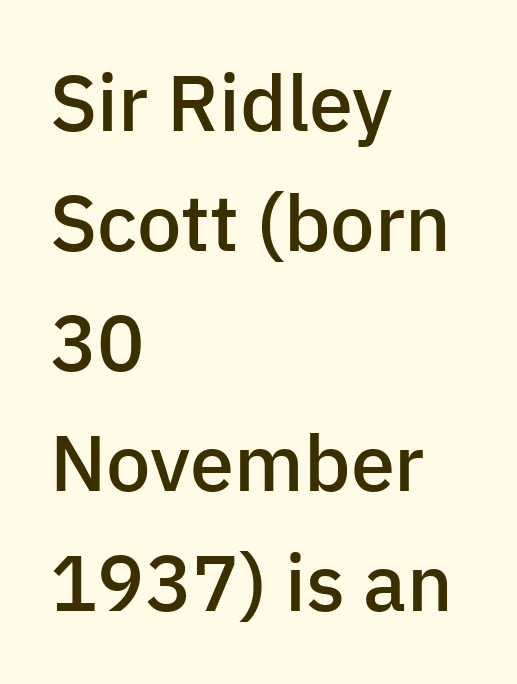
{"serif": "no", "italic": "no", "bold": "semi", "weight": "semibold", "width": "normal", "stroke_contrast": "low", "x_height": "medium", "monospaced": "no", "underline": "no", "align": "left", "line_spacing": "normal", "line_spacing_ratio": 1.52, "letter_spacing": "normal", "letter_spacing_em": 0.0, "glyph_px": 79}
